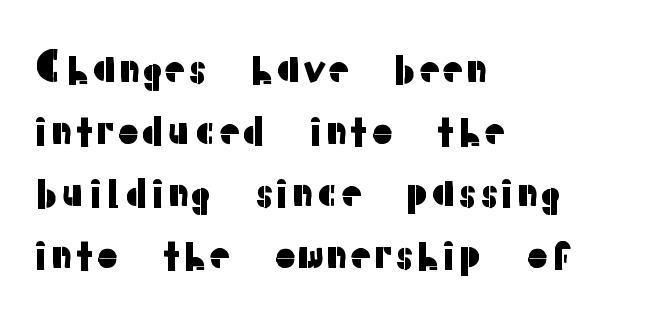
How are the letters spaced? Ordinarily, with no added tracking. A typesetter would call this leading conventional body-copy spacing. Just letters on the line, the space beneath them empty. The face used here is a sans, in the tradition of grotesques and geometrics. The passage shown is typed in a proportional face where columns would drift. Posture: straight, roman, zero tilt.
